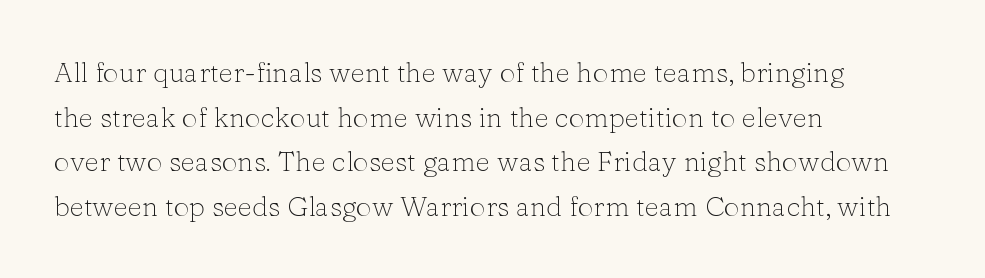
Q: Is the text bold? A: No.
Q: Is the text italic (slanted)? A: No, it is upright.
Q: Is the typeface a serif or a sans-serif typeface? A: Serif.
Q: Is the text underlined? A: No.
Q: How is the paragraph aligned? A: Left-aligned.
Q: Is the spacing between letters normal or unusually wide? A: Normal.
Q: Is the spacing between lines tight, normal or loose? A: Normal.
Q: Width (condensed, normal, or wide)? A: Normal.
Q: Stroke contrast? A: Low.
Q: x-height? A: Medium.
Q: Monospaced? A: No.
